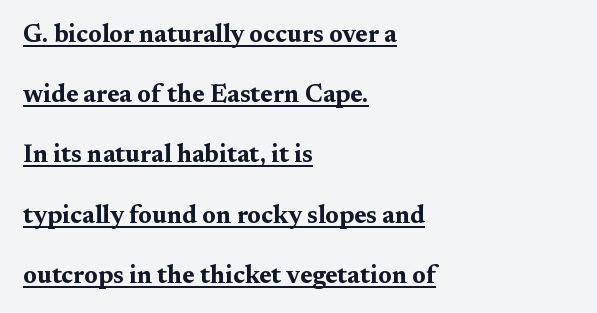
The face used here appears with an underline applied. The compositor pushed each line to the left boundary. This is heavy type, rendered in bold. Leading: increased.
